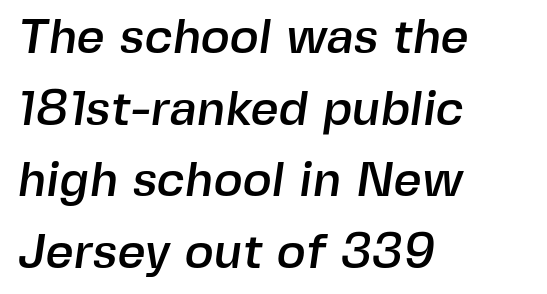
Q: Is the typeface a serif or a sans-serif typeface? A: Sans-serif.
Q: Is the text underlined? A: No.
Q: How is the paragraph aligned? A: Left-aligned.
Q: Is the spacing between letters normal or unusually wide? A: Normal.
Q: Is the spacing between lines tight, normal or loose? A: Normal.
Q: Width (condensed, normal, or wide)? A: Normal.
Q: x-height? A: Medium.
Q: Monospaced? A: No.
